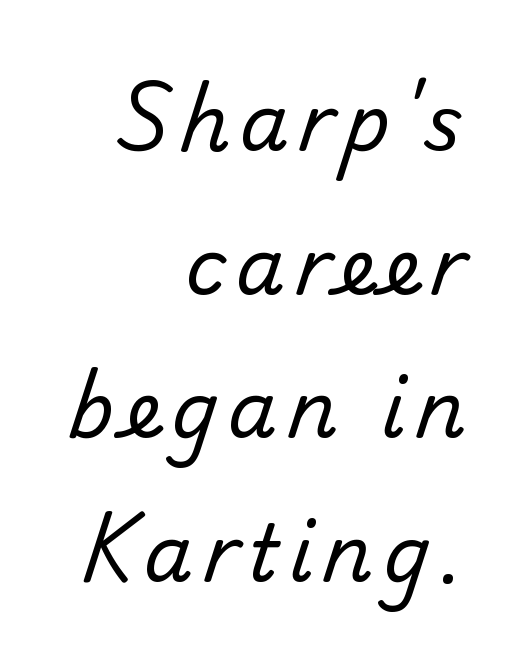
{"serif": "no", "bold": "no", "weight": "regular", "width": "normal", "stroke_contrast": "low", "x_height": "small", "monospaced": "no", "underline": "no", "align": "right", "line_spacing_ratio": 1.84, "glyph_px": 78}
